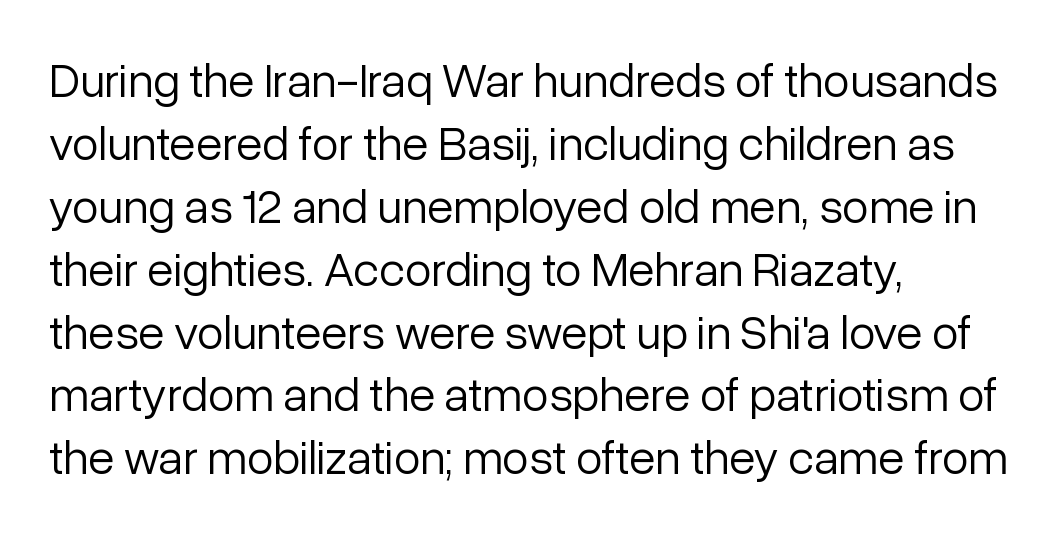
{"serif": "no", "italic": "no", "bold": "no", "weight": "light", "width": "normal", "stroke_contrast": "low", "x_height": "medium", "monospaced": "no", "underline": "no", "align": "left", "line_spacing": "normal", "line_spacing_ratio": 1.31, "letter_spacing": "normal", "letter_spacing_em": 0.0, "glyph_px": 48}
